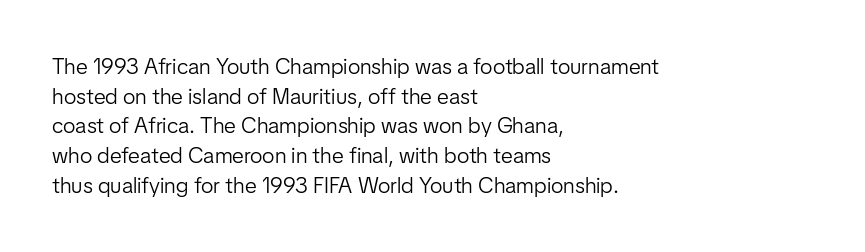
The image shows 22 px text type, upright; set left-aligned, normal line spacing (1.35x), normal letter spacing, not underlined.
